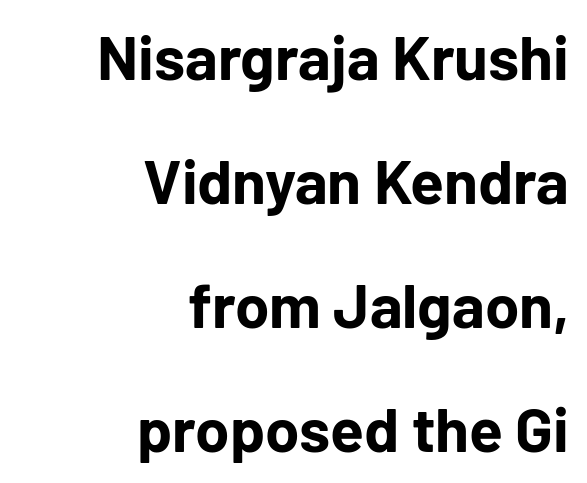
The image shows 62 px bold sans-serif type, upright; set right-aligned, loose line spacing (2.0x), normal letter spacing, not underlined; low stroke contrast and a medium x-height.
